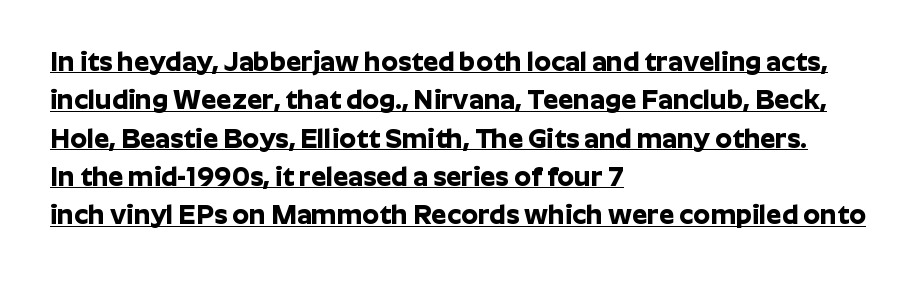
The image shows 27 px bold type, upright; set left-aligned, normal line spacing (1.42x), normal letter spacing, underlined.
